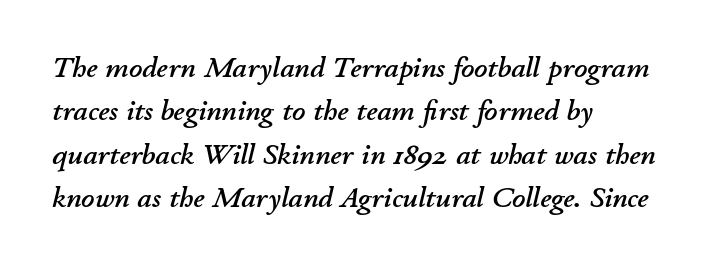
Each row of text sits above clean, open space. Do the characters align in a grid? No, the font is proportional. This sample uses an oblique cut, with every glyph tilted off the vertical. Compared with typical paragraphs, the rows here are spaced about the same. Characters follow at the spacing the type designer built in.
